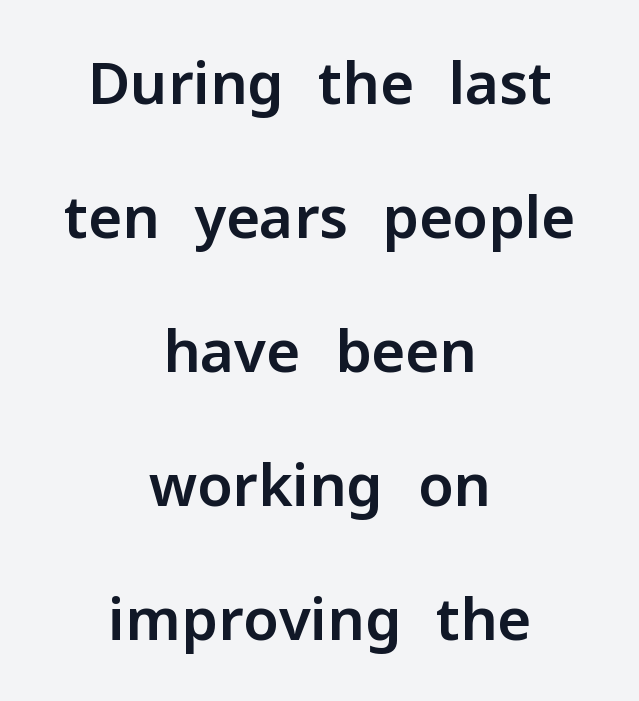
The image shows 58 px sans-serif type, upright; set centered, loose line spacing (2.31x), normal letter spacing, not underlined; low stroke contrast and a medium x-height.
